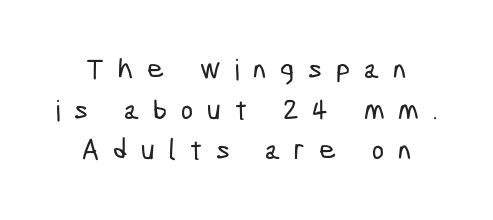
The image shows 29 px condensed sans-serif type; set normal line spacing (1.4x), unusually wide letter spacing (+0.48 em), not underlined; low stroke contrast and a medium x-height.
